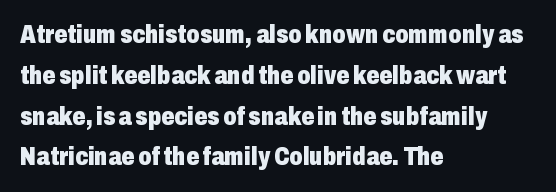
A dark, heavy texture on the line: the type is bold. Characters follow at the spacing the type designer built in. The designer left line spacing at the default. Unmarked baselines from the first word to the last. Posture: vertical.
